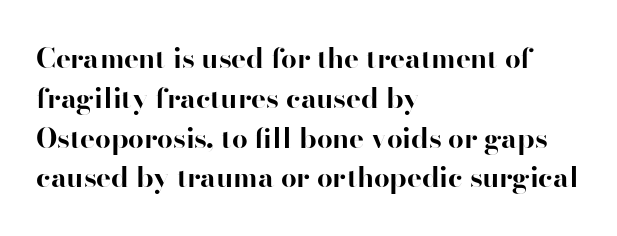
{"serif": "no", "italic": "no", "bold": "yes", "weight": "bold", "width": "normal", "stroke_contrast": "high", "x_height": "small", "monospaced": "no", "underline": "no", "align": "left", "line_spacing": "normal", "line_spacing_ratio": 1.42, "letter_spacing": "normal", "letter_spacing_em": 0.0, "glyph_px": 28}
